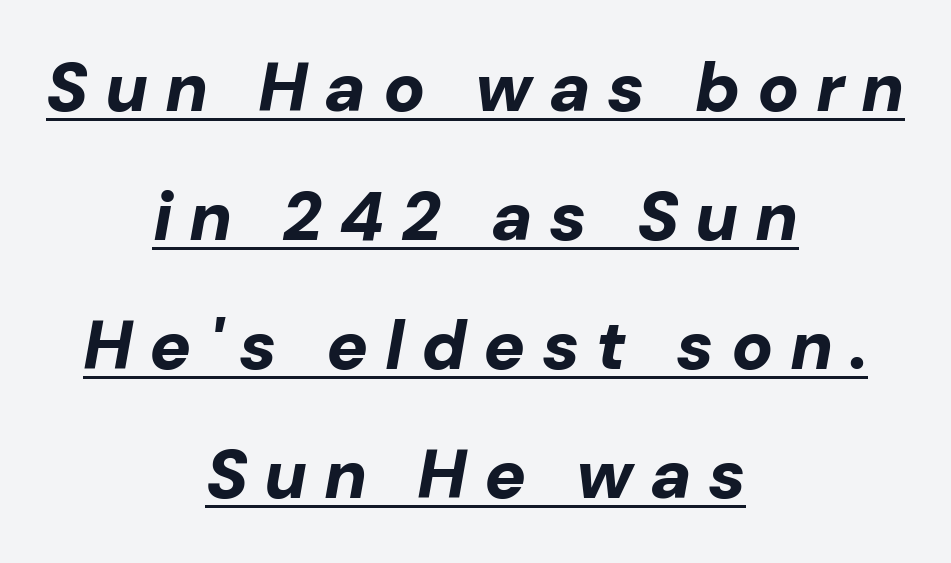
{"italic": "yes", "lean": "right", "slant_degrees": 10, "bold": "yes", "weight": "bold", "width": "normal", "stroke_contrast": "low", "x_height": "medium", "monospaced": "no", "underline": "yes", "align": "center", "line_spacing_ratio": 1.87, "letter_spacing": "wide", "letter_spacing_em": 0.24, "glyph_px": 69}
